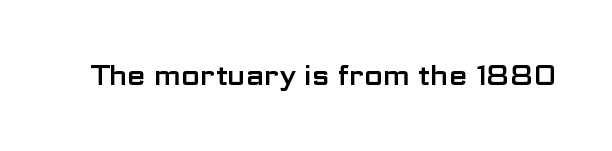
The image shows 27 px text type, upright; set normal letter spacing, not underlined.
